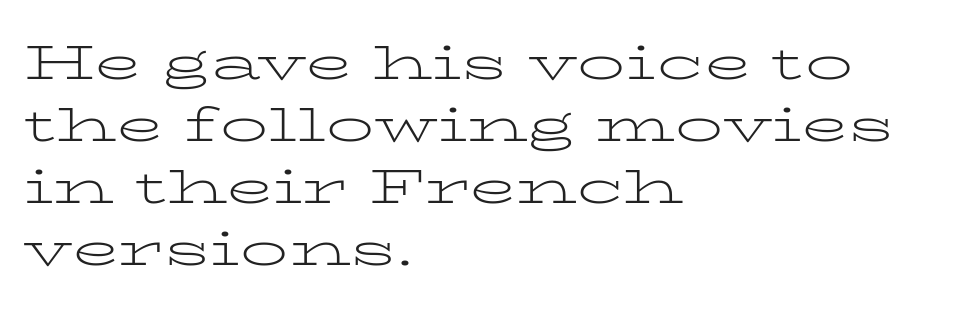
Q: Is the text bold? A: No.
Q: Is the text italic (slanted)? A: No, it is upright.
Q: Is the typeface a serif or a sans-serif typeface? A: Serif.
Q: Is the text underlined? A: No.
Q: How is the paragraph aligned? A: Left-aligned.
Q: Is the spacing between letters normal or unusually wide? A: Normal.
Q: Is the spacing between lines tight, normal or loose? A: Normal.
Q: Width (condensed, normal, or wide)? A: Wide.
Q: Stroke contrast? A: Low.
Q: x-height? A: Medium.
Q: Monospaced? A: No.
